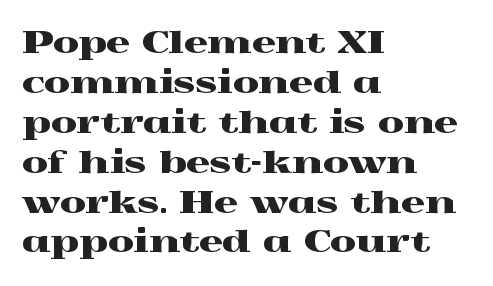
{"serif": "yes", "italic": "no", "width": "wide", "x_height": "medium", "monospaced": "no", "underline": "no", "align": "left", "line_spacing": "normal", "line_spacing_ratio": 1.33, "letter_spacing": "normal", "letter_spacing_em": 0.0, "glyph_px": 30}
